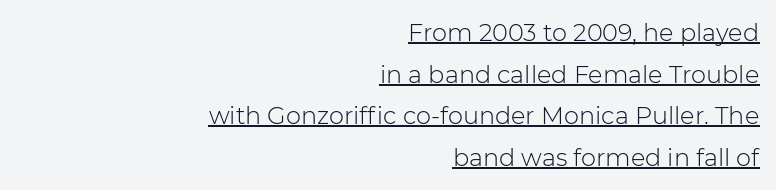
Q: Is the text bold? A: No.
Q: Is the text italic (slanted)? A: No, it is upright.
Q: Is the text underlined? A: Yes.
Q: How is the paragraph aligned? A: Right-aligned.
Q: Is the spacing between letters normal or unusually wide? A: Normal.
